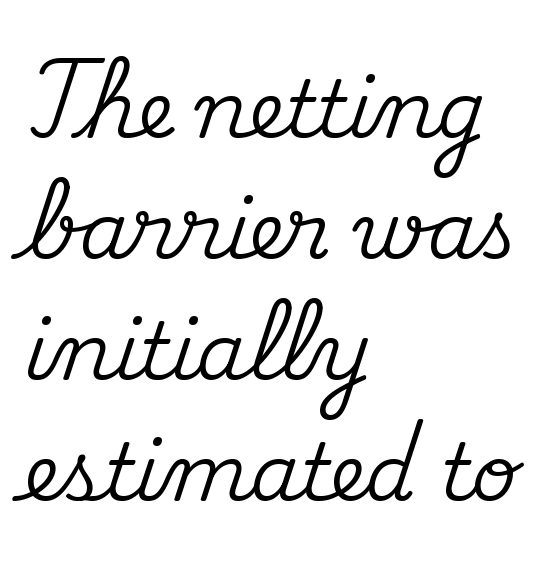
The image shows 79 px serif type; set left-aligned, normal line spacing (1.53x), normal letter spacing, not underlined; medium stroke contrast and a small x-height.
